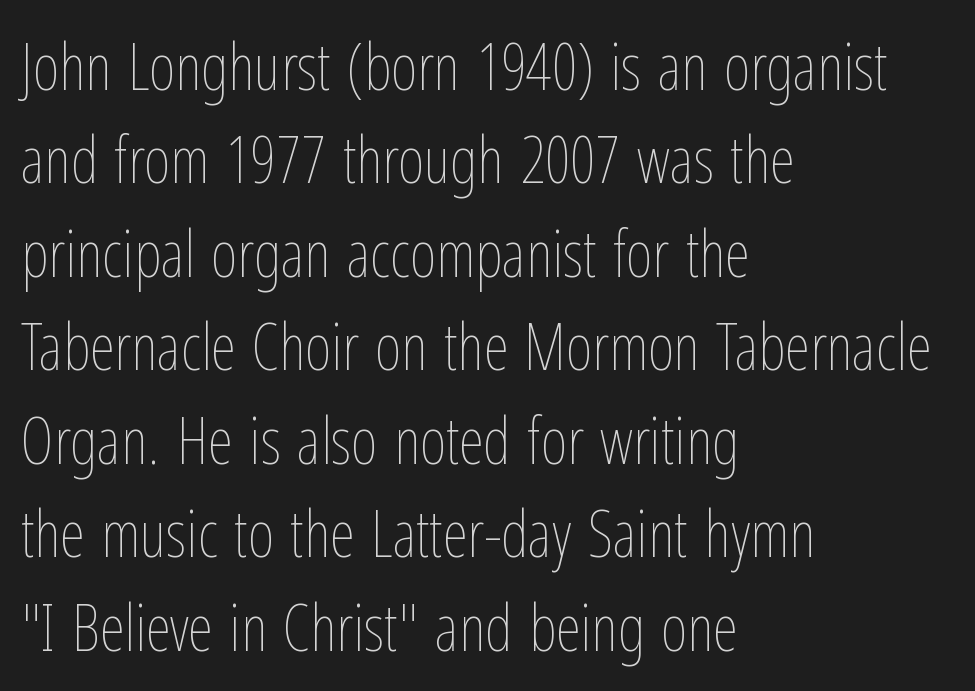
The image shows 64 px thin, condensed type, upright; set left-aligned, normal line spacing (1.46x), normal letter spacing, not underlined; low stroke contrast and a medium x-height.
